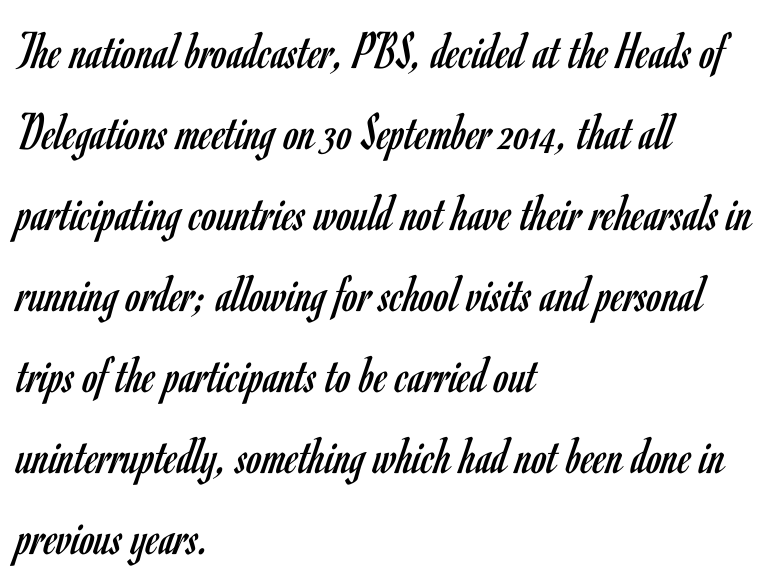
The image shows 54 px regular-weight, condensed sans-serif type; set left-aligned, normal line spacing (1.5x), normal letter spacing, not underlined; low stroke contrast and a small x-height.
